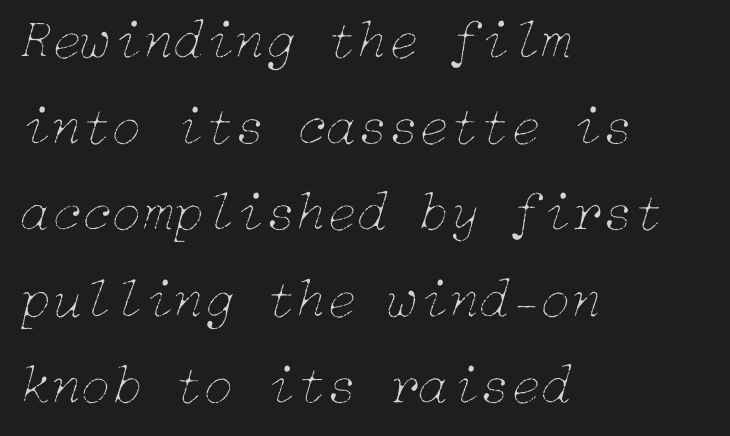
Short note: letters normally spaced. Is this a heavy cut? Hardly; it is regular or lighter. Descenders hang freely into open space. The designer left line spacing at the default. Reading down the block, your eye returns to a fixed left position each line.
